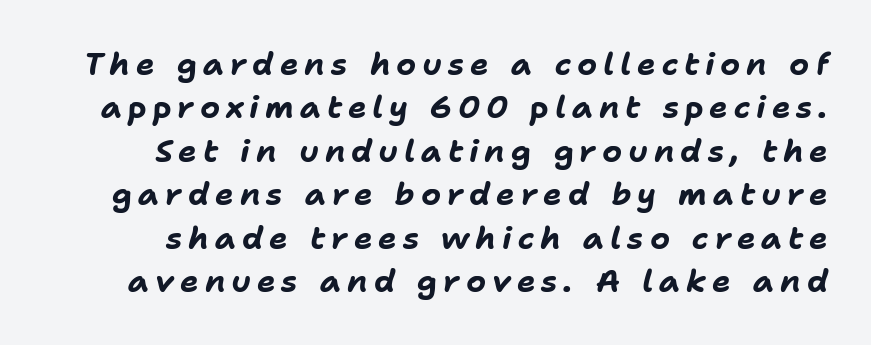
Strokes here are thick enough to call this a true bold. Compared with typical paragraphs, the rows here are spaced about the same. Each letter keeps its own natural width here, so spacing adapts to shape. Italic? Definitely — the glyphs are oblique. Decoration check: the copy has no underline.
